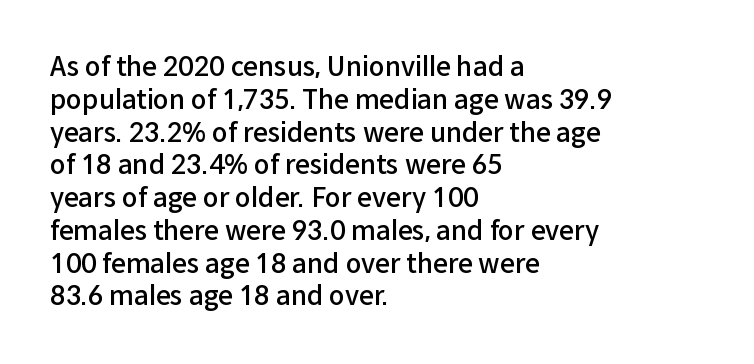
{"italic": "no", "bold": "semi", "underline": "no", "align": "left", "line_spacing": "normal", "line_spacing_ratio": 1.26, "letter_spacing": "normal", "letter_spacing_em": 0.0, "glyph_px": 26}
